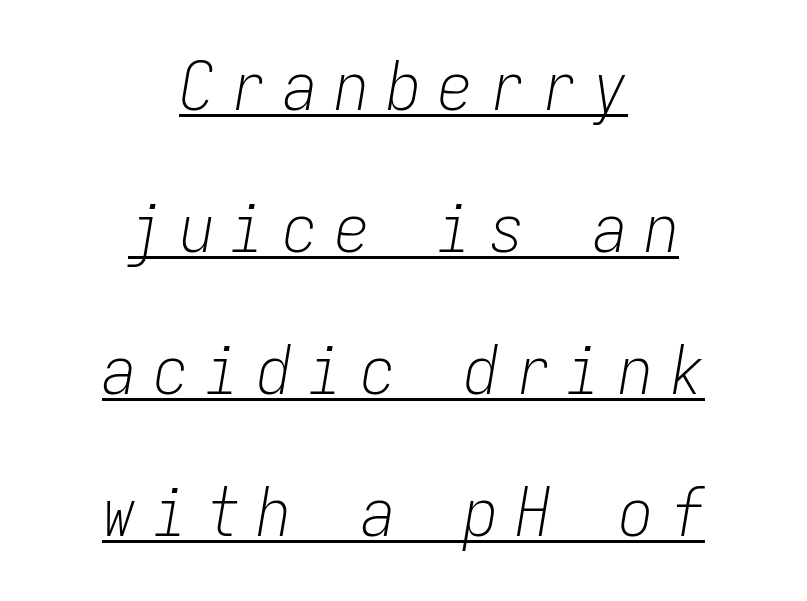
Every character sits at an angle, as italics do. Vertical stems look standard width or narrower in stroke. The letters are spread apart with noticeably loose tracking. This rendering uses center alignment, leaving both contours irregular but symmetric. Widely set lines give the paragraph a tall, airy silhouette.
